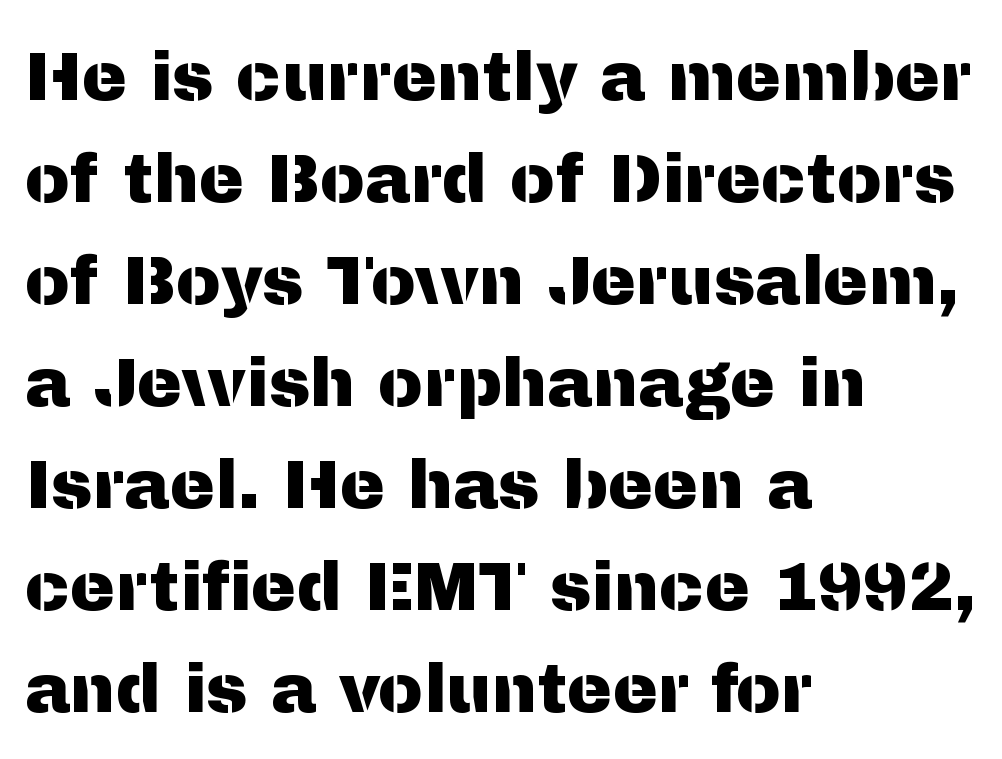
Q: Is the text italic (slanted)? A: No, it is upright.
Q: Is the typeface a serif or a sans-serif typeface? A: Sans-serif.
Q: Is the text underlined? A: No.
Q: How is the paragraph aligned? A: Left-aligned.
Q: Is the spacing between letters normal or unusually wide? A: Normal.
Q: Is the spacing between lines tight, normal or loose? A: Normal.
Q: Width (condensed, normal, or wide)? A: Normal.
Q: Stroke contrast? A: Medium.
Q: x-height? A: Medium.
Q: Monospaced? A: No.
